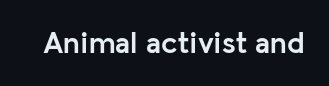
{"serif": "no", "italic": "no", "bold": "yes", "weight": "semibold", "width": "normal", "stroke_contrast": "low", "x_height": "medium", "monospaced": "no", "underline": "no", "letter_spacing": "normal", "letter_spacing_em": 0.0, "glyph_px": 31}
